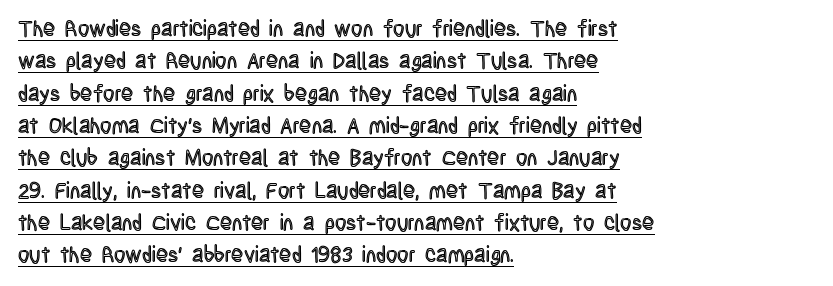
{"italic": "no", "underline": "yes", "align": "left", "line_spacing": "normal", "line_spacing_ratio": 1.47, "letter_spacing": "normal", "letter_spacing_em": 0.0, "glyph_px": 22}
